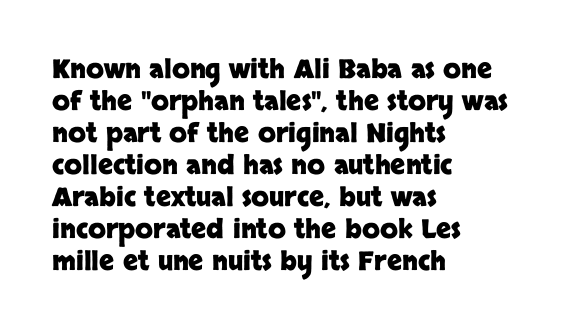
Alignment: flush left. A clean baseline with only descenders dipping below it. Vertical strokes here are truly vertical. Every letter is thick-stroked: bold, no question. A typesetter would call this zero additional tracking.
